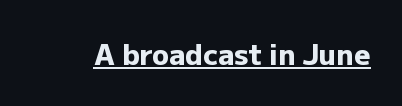
Does the type have serifs? No, each stem ends abruptly. Looks like someone drew a line under every word here. Pretty heavy lettering here — definitely bold. If you drew a line through each stem, it would be perfectly vertical. Note the varied advance widths — an 'i' is clearly narrower than an 'm'.
